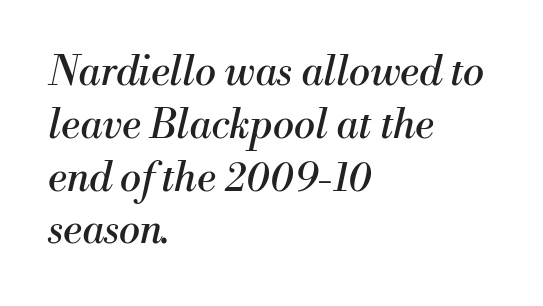
Q: Is the text bold? A: No.
Q: Is the text italic (slanted)? A: Yes, it leans right by about 13 degrees.
Q: Is the typeface a serif or a sans-serif typeface? A: Serif.
Q: Is the text underlined? A: No.
Q: How is the paragraph aligned? A: Left-aligned.
Q: Is the spacing between letters normal or unusually wide? A: Normal.
Q: Is the spacing between lines tight, normal or loose? A: Normal.
Q: Width (condensed, normal, or wide)? A: Normal.
Q: Stroke contrast? A: Medium.
Q: x-height? A: Small.
Q: Monospaced? A: No.
